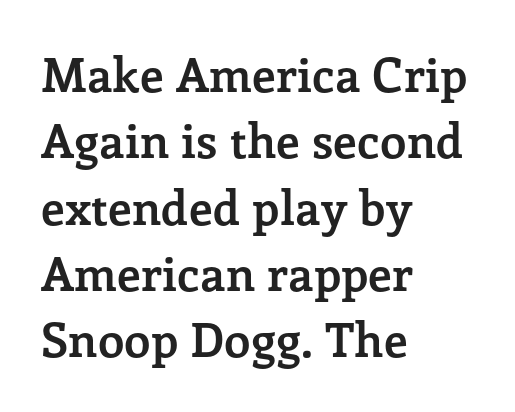
Q: Is the text bold? A: Yes.
Q: Is the text italic (slanted)? A: No, it is upright.
Q: Is the typeface a serif or a sans-serif typeface? A: Serif.
Q: Is the text underlined? A: No.
Q: How is the paragraph aligned? A: Left-aligned.
Q: Is the spacing between letters normal or unusually wide? A: Normal.
Q: Is the spacing between lines tight, normal or loose? A: Normal.
Q: Width (condensed, normal, or wide)? A: Normal.
Q: Stroke contrast? A: Low.
Q: x-height? A: Medium.
Q: Monospaced? A: No.
